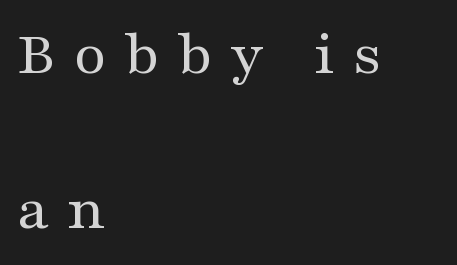
Q: Is the text bold? A: No.
Q: Is the text italic (slanted)? A: No, it is upright.
Q: Is the typeface a serif or a sans-serif typeface? A: Serif.
Q: Is the text underlined? A: No.
Q: How is the paragraph aligned? A: Left-aligned.
Q: Is the spacing between letters normal or unusually wide? A: Unusually wide.
Q: Is the spacing between lines tight, normal or loose? A: Loose.
Q: Width (condensed, normal, or wide)? A: Wide.
Q: Stroke contrast? A: Medium.
Q: x-height? A: Medium.
Q: Monospaced? A: No.
